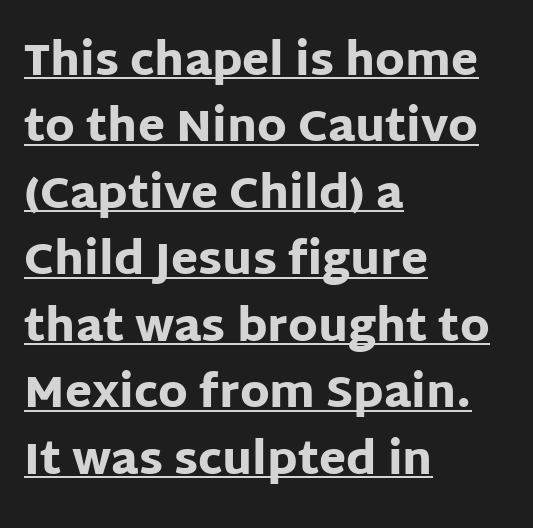
Q: Is the text bold? A: Yes.
Q: Is the text italic (slanted)? A: No, it is upright.
Q: Is the typeface a serif or a sans-serif typeface? A: Sans-serif.
Q: Is the text underlined? A: Yes.
Q: How is the paragraph aligned? A: Left-aligned.
Q: Is the spacing between letters normal or unusually wide? A: Normal.
Q: Is the spacing between lines tight, normal or loose? A: Normal.
Q: Width (condensed, normal, or wide)? A: Normal.
Q: Stroke contrast? A: Low.
Q: x-height? A: Large.
Q: Monospaced? A: No.
